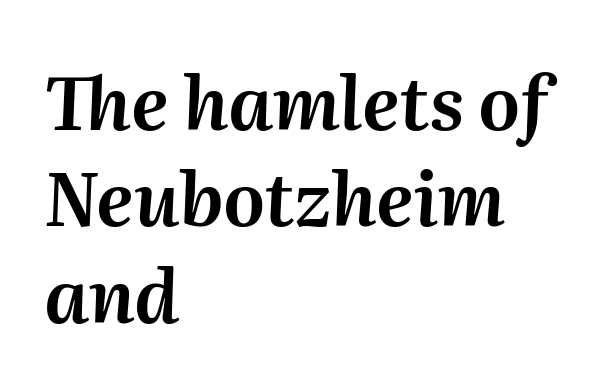
{"italic": "yes", "lean": "right", "slant_degrees": 2, "width": "normal", "stroke_contrast": "medium", "x_height": "medium", "monospaced": "no", "underline": "no", "align": "left", "line_spacing": "normal", "line_spacing_ratio": 1.32, "letter_spacing": "normal", "letter_spacing_em": 0.0, "glyph_px": 73}
